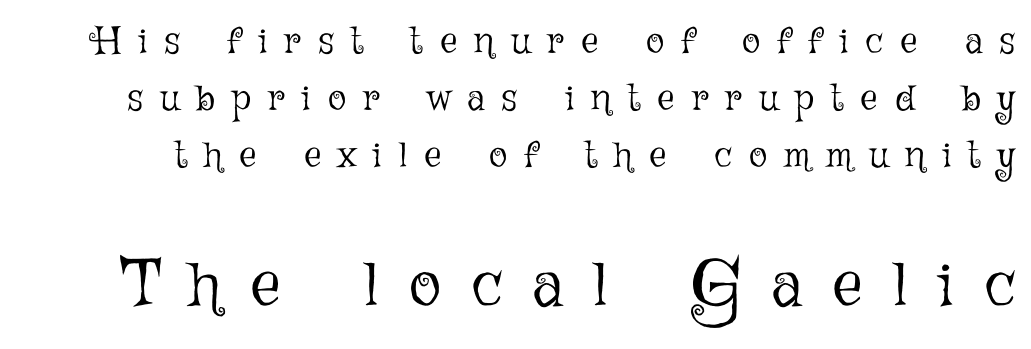
{"italic": "no", "bold": "no", "weight": "light", "width": "normal", "stroke_contrast": "low", "x_height": "medium", "monospaced": "no", "underline": "no", "line_spacing": "normal", "line_spacing_ratio": 1.5, "letter_spacing": "wide", "letter_spacing_em": 0.45, "larger_block": "second", "size_ratio": 1.76, "glyph_px": 67}
